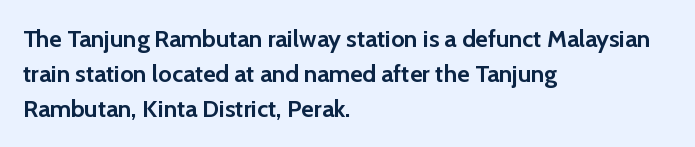
Q: Is the text bold? A: Yes.
Q: Is the text italic (slanted)? A: No, it is upright.
Q: Is the text underlined? A: No.
Q: How is the paragraph aligned? A: Left-aligned.
Q: Is the spacing between letters normal or unusually wide? A: Normal.
Q: Is the spacing between lines tight, normal or loose? A: Normal.
